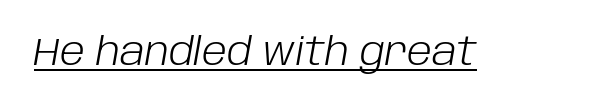
{"italic": "yes", "lean": "right", "slant_degrees": 10, "bold": "no", "weight": "light", "width": "normal", "stroke_contrast": "low", "x_height": "large", "monospaced": "no", "underline": "yes", "letter_spacing": "normal", "letter_spacing_em": 0.0, "glyph_px": 38}
